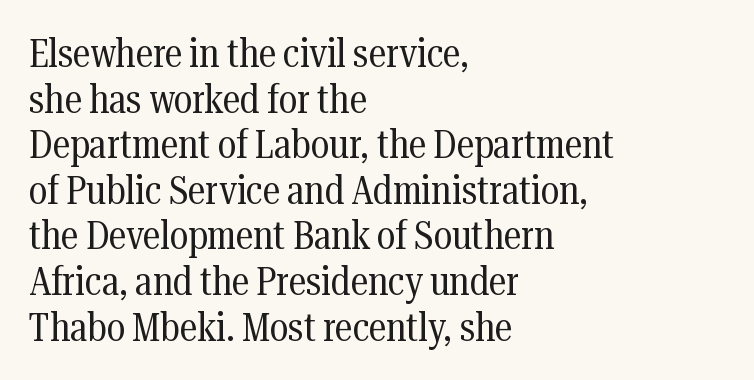
Quick note: not italic, upright. Vertical stems look standard width or narrower in stroke. Each new line begins almost immediately beneath the previous one. Tracking value appears to be zero — textbook default spacing. The face used here is seriffed, in the tradition of book romans. Is the block centered? No — it sits flush against the left margin.
